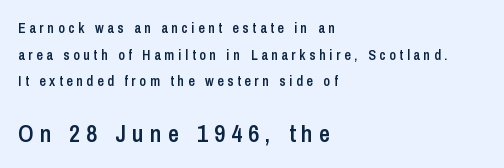
{"italic": "no", "bold": "semi", "underline": "no", "align": "left", "line_spacing": "loose", "line_spacing_ratio": 1.9, "letter_spacing": "wide", "letter_spacing_em": 0.26, "larger_block": "second", "size_ratio": 1.71, "glyph_px": 24}
